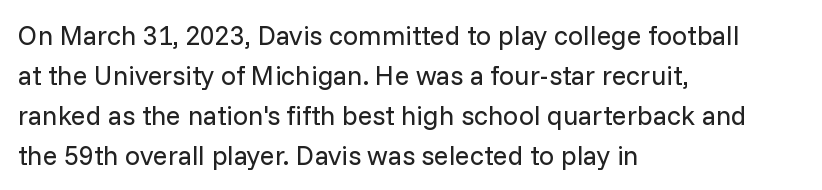
Q: Is the text bold? A: No.
Q: Is the text italic (slanted)? A: No, it is upright.
Q: Is the text underlined? A: No.
Q: How is the paragraph aligned? A: Left-aligned.
Q: Is the spacing between letters normal or unusually wide? A: Normal.
Q: Is the spacing between lines tight, normal or loose? A: Normal.
